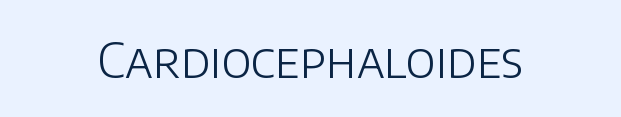
Q: Is the text bold? A: No.
Q: Is the text italic (slanted)? A: No, it is upright.
Q: Is the typeface a serif or a sans-serif typeface? A: Sans-serif.
Q: Is the text underlined? A: No.
Q: Is the spacing between letters normal or unusually wide? A: Normal.
Q: Width (condensed, normal, or wide)? A: Normal.
Q: Stroke contrast? A: Low.
Q: x-height? A: Large.
Q: Monospaced? A: No.
